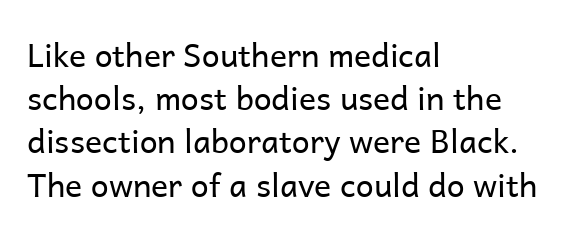
Q: Is the text bold? A: No.
Q: Is the text italic (slanted)? A: No, it is upright.
Q: Is the typeface a serif or a sans-serif typeface? A: Sans-serif.
Q: Is the text underlined? A: No.
Q: How is the paragraph aligned? A: Left-aligned.
Q: Is the spacing between letters normal or unusually wide? A: Normal.
Q: Is the spacing between lines tight, normal or loose? A: Normal.
Q: Width (condensed, normal, or wide)? A: Normal.
Q: Stroke contrast? A: Low.
Q: x-height? A: Medium.
Q: Monospaced? A: No.
